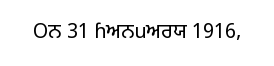
The image shows 20 px text type, upright; set normal letter spacing, not underlined.
